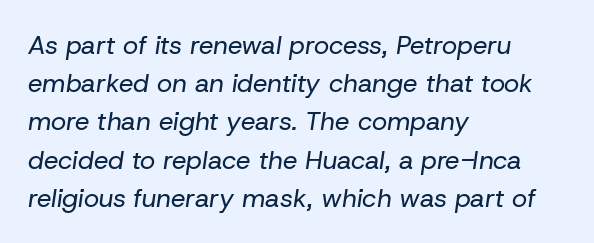
The image shows 26 px text type, italic (leaning right); set left-aligned, normal line spacing (1.47x), normal letter spacing, not underlined.
